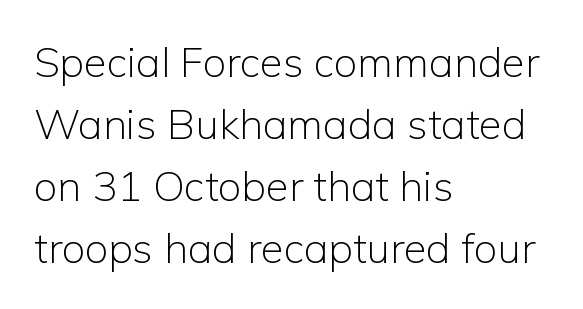
The image shows 42 px light sans-serif type, upright; set left-aligned, normal line spacing (1.48x), normal letter spacing, not underlined; low stroke contrast and a medium x-height.
